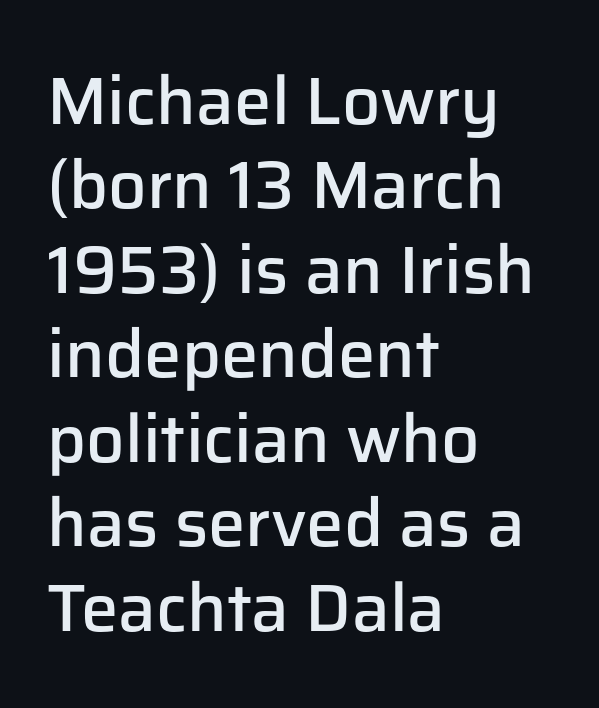
The string is rendered with underlining switched off. Compared with typical paragraphs, the rows here are spaced about the same. Notice the strokes are somewhat thickened but not fully heavy: this is a semibold. The rendering keeps characters at their native spacing. Italic? Not at all — the glyphs are vertical.
